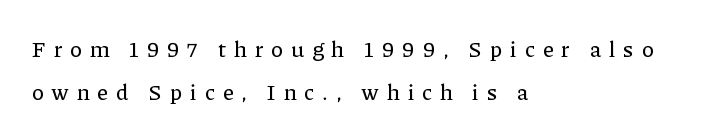
The image shows 22 px text type, upright; set left-aligned, loose line spacing (1.97x), unusually wide letter spacing (+0.37 em), not underlined.
